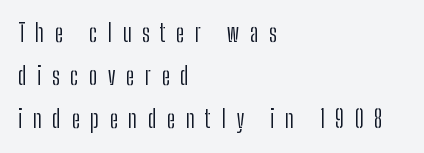
{"italic": "no", "bold": "no", "underline": "no", "align": "left", "line_spacing_ratio": 1.8, "letter_spacing": "wide", "letter_spacing_em": 0.44, "glyph_px": 24}
